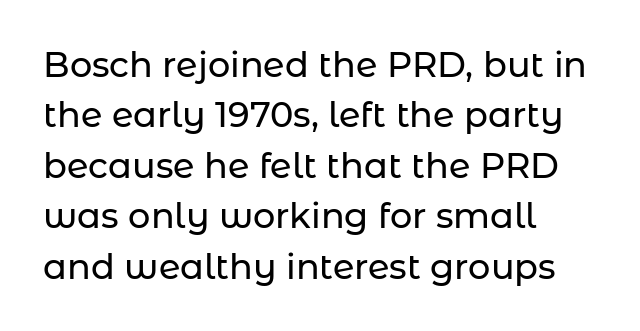
{"serif": "no", "italic": "no", "width": "normal", "stroke_contrast": "low", "x_height": "medium", "monospaced": "no", "underline": "no", "align": "left", "line_spacing": "normal", "line_spacing_ratio": 1.44, "letter_spacing": "normal", "letter_spacing_em": 0.0, "glyph_px": 35}
